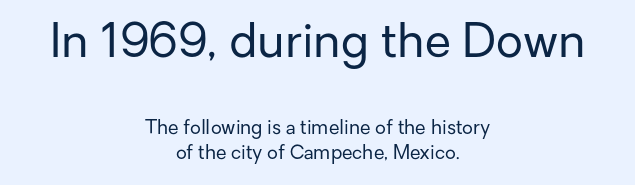
Check the space under the baseline: it is left empty. Looks like regular typesetting: each glyph gets only the width it needs. The lettering stays uniformly vertical, giving the passage a roman look. The rendering positions every line midway between the sides. No chunkiness to these letters — they're not bold. The emphasis by scale lands on block number one, above.
